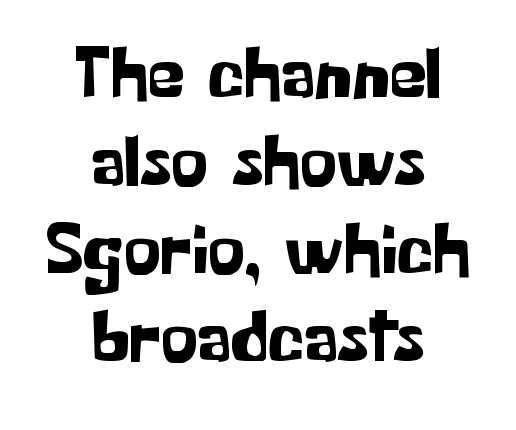
The image shows 74 px sans-serif type, upright; set centered, line spacing 1.19x, normal letter spacing, not underlined; low stroke contrast and a medium x-height.
